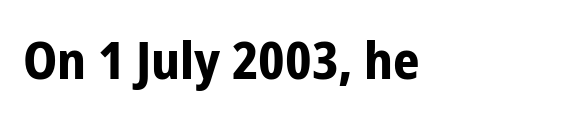
Q: Is the text bold? A: Yes.
Q: Is the text italic (slanted)? A: No, it is upright.
Q: Is the typeface a serif or a sans-serif typeface? A: Sans-serif.
Q: Is the text underlined? A: No.
Q: Is the spacing between letters normal or unusually wide? A: Normal.
Q: Width (condensed, normal, or wide)? A: Condensed.
Q: Stroke contrast? A: Low.
Q: x-height? A: Medium.
Q: Monospaced? A: No.
